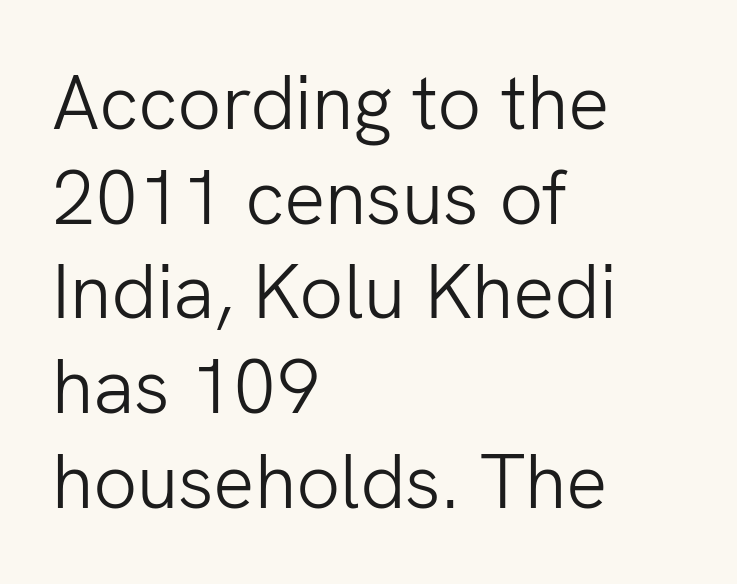
Q: Is the text bold? A: No.
Q: Is the text italic (slanted)? A: No, it is upright.
Q: Is the typeface a serif or a sans-serif typeface? A: Sans-serif.
Q: Is the text underlined? A: No.
Q: How is the paragraph aligned? A: Left-aligned.
Q: Is the spacing between letters normal or unusually wide? A: Normal.
Q: Width (condensed, normal, or wide)? A: Normal.
Q: Stroke contrast? A: Low.
Q: x-height? A: Medium.
Q: Monospaced? A: No.
